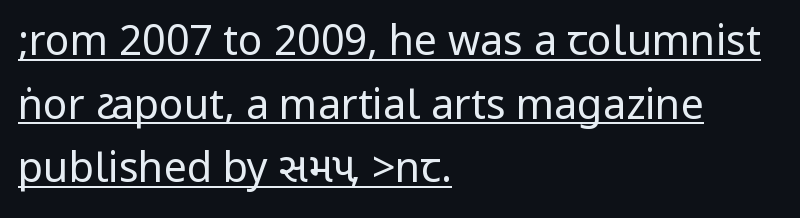
The image shows 41 px regular-weight, condensed sans-serif type, upright; set left-aligned, normal line spacing (1.55x), normal letter spacing, underlined; low stroke contrast.
